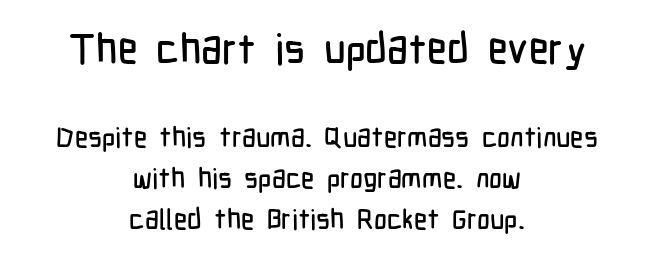
{"serif": "no", "italic": "no", "width": "condensed", "stroke_contrast": "low", "x_height": "medium", "monospaced": "no", "underline": "no", "align": "center", "line_spacing": "normal", "line_spacing_ratio": 1.46, "letter_spacing": "normal", "letter_spacing_em": 0.0, "larger_block": "first", "size_ratio": 1.5, "glyph_px": 42}
